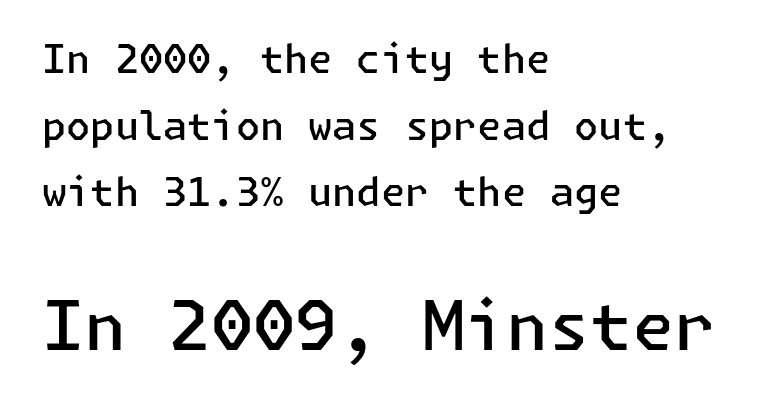
The image shows 68 px semibold sans-serif type, upright; set left-aligned, line spacing 1.71x, normal letter spacing, not underlined; the second (bottom) block is 1.74x larger; low stroke contrast and a medium x-height.
